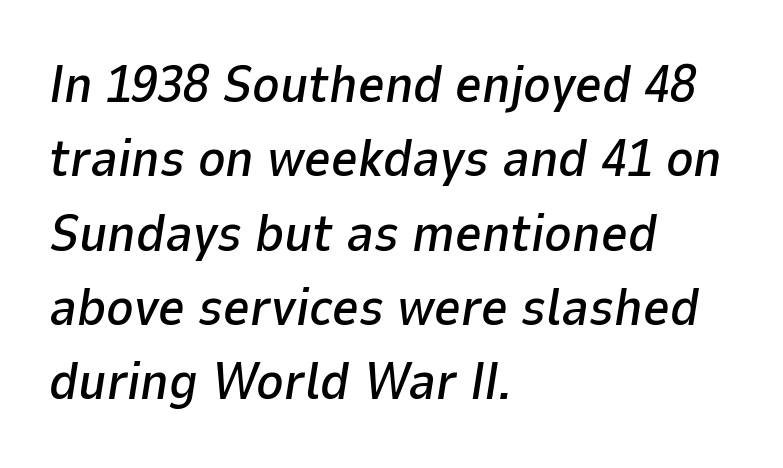
The image shows 52 px text type, italic (leaning right); set left-aligned, normal line spacing (1.43x), normal letter spacing, not underlined; low stroke contrast and a medium x-height.
